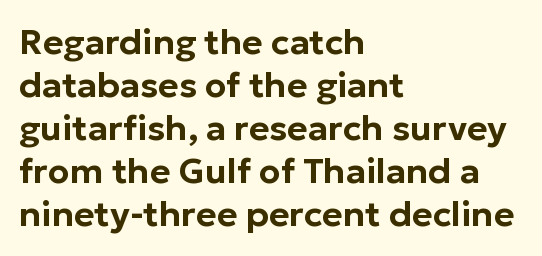
Q: Is the text italic (slanted)? A: No, it is upright.
Q: Is the typeface a serif or a sans-serif typeface? A: Sans-serif.
Q: Is the text underlined? A: No.
Q: How is the paragraph aligned? A: Left-aligned.
Q: Is the spacing between letters normal or unusually wide? A: Normal.
Q: Width (condensed, normal, or wide)? A: Normal.
Q: Stroke contrast? A: Low.
Q: x-height? A: Medium.
Q: Monospaced? A: No.
